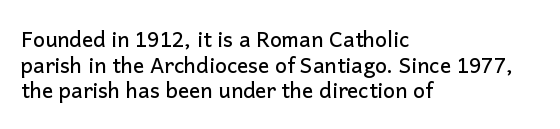
The image shows 21 px text type, upright; set left-aligned, line spacing 1.22x, normal letter spacing, not underlined.
